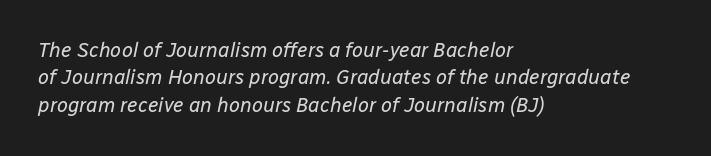
{"italic": "yes", "lean": "right", "slant_degrees": 12, "bold": "no", "underline": "no", "align": "left", "line_spacing": "normal", "line_spacing_ratio": 1.37, "letter_spacing": "normal", "letter_spacing_em": 0.0, "glyph_px": 20}
